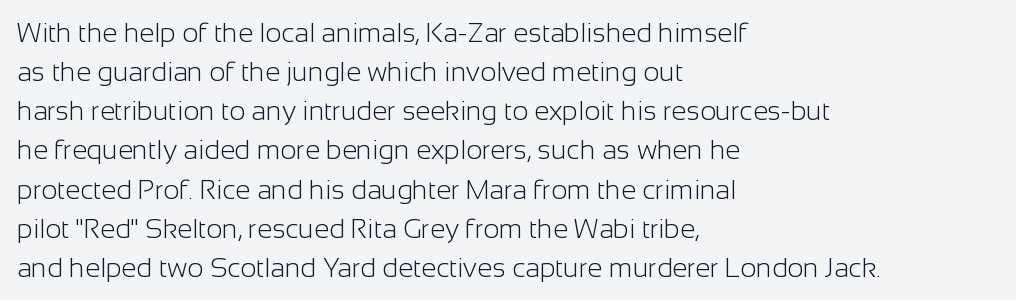
{"italic": "no", "bold": "no", "underline": "no", "align": "left", "line_spacing": "normal", "line_spacing_ratio": 1.45, "letter_spacing": "normal", "letter_spacing_em": 0.0, "glyph_px": 27}
